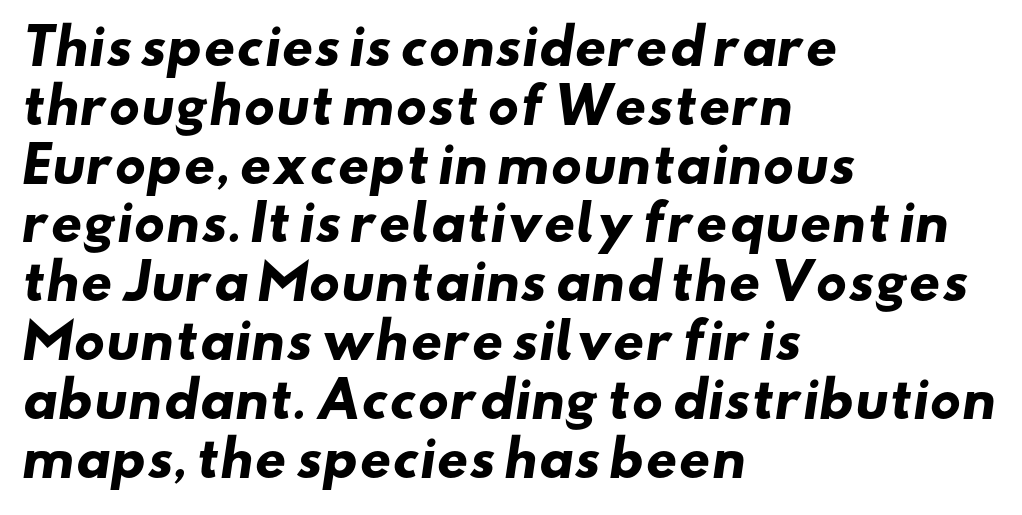
Notice how the passage keeps a crisp vertical edge on the left only. Note the varied advance widths — an 'i' is clearly narrower than an 'm'. Nothing unusual about the tracking: characters are spaced as the font intends. The space directly below the letters is spotless.
